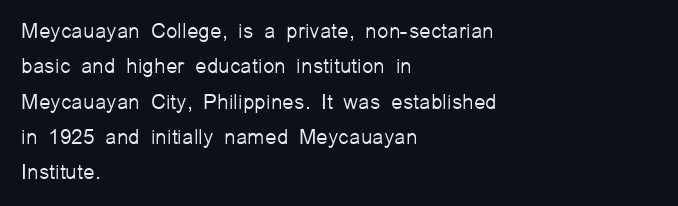
{"italic": "no", "bold": "no", "underline": "no", "align": "left", "line_spacing": "normal", "line_spacing_ratio": 1.68, "letter_spacing": "normal", "letter_spacing_em": 0.0, "glyph_px": 21}
